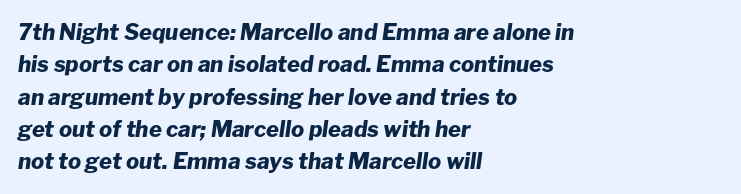
Q: Is the text bold? A: Yes.
Q: Is the text italic (slanted)? A: Yes, it leans right by about 8 degrees.
Q: Is the text underlined? A: No.
Q: How is the paragraph aligned? A: Left-aligned.
Q: Is the spacing between letters normal or unusually wide? A: Normal.
Q: Is the spacing between lines tight, normal or loose? A: Normal.
